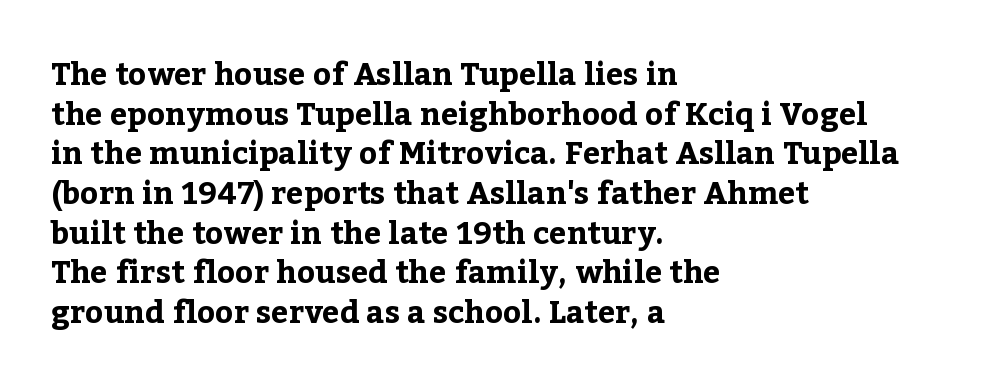
{"serif": "yes", "italic": "no", "bold": "yes", "weight": "bold", "width": "normal", "stroke_contrast": "low", "x_height": "medium", "monospaced": "no", "underline": "no", "align": "left", "line_spacing": "normal", "line_spacing_ratio": 1.28, "letter_spacing": "normal", "letter_spacing_em": 0.0, "glyph_px": 31}
